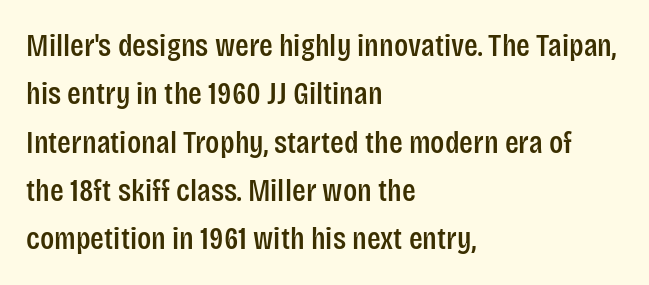
The image shows 32 px condensed sans-serif type, upright; set left-aligned, normal line spacing (1.51x), normal letter spacing, not underlined; low stroke contrast and a large x-height.
